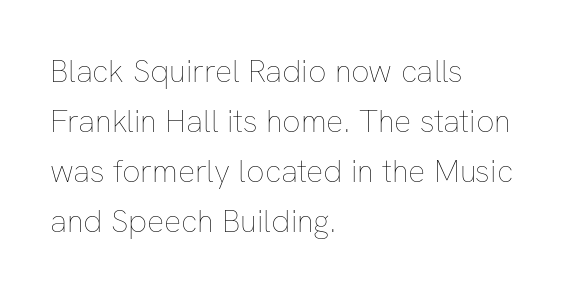
The image shows 32 px thin type, upright; set left-aligned, normal line spacing (1.56x), normal letter spacing, not underlined; low stroke contrast and a medium x-height.
